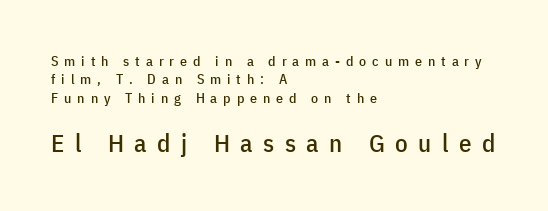
Characters remain perfectly vertical along every line. The specimen omits any rule beneath the text block's lines. The space between consecutive lines is moderate. The second block has been scaled up relative to the first. Compared with typical body copy, the letter spacing here is much looser.
